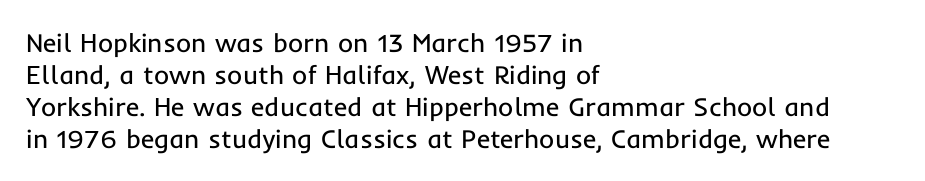
{"italic": "no", "bold": "no", "underline": "no", "align": "left", "line_spacing_ratio": 1.23, "letter_spacing": "normal", "letter_spacing_em": 0.0, "glyph_px": 26}
